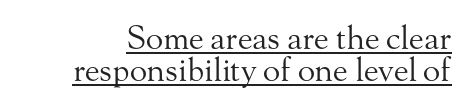
Glyph-to-glyph distance matches everyday printed text. The specimen includes a rule beneath the text block's lines. Think standard paragraph weight, or any step lighter than that. The lines are packed closely together with very little leading.
